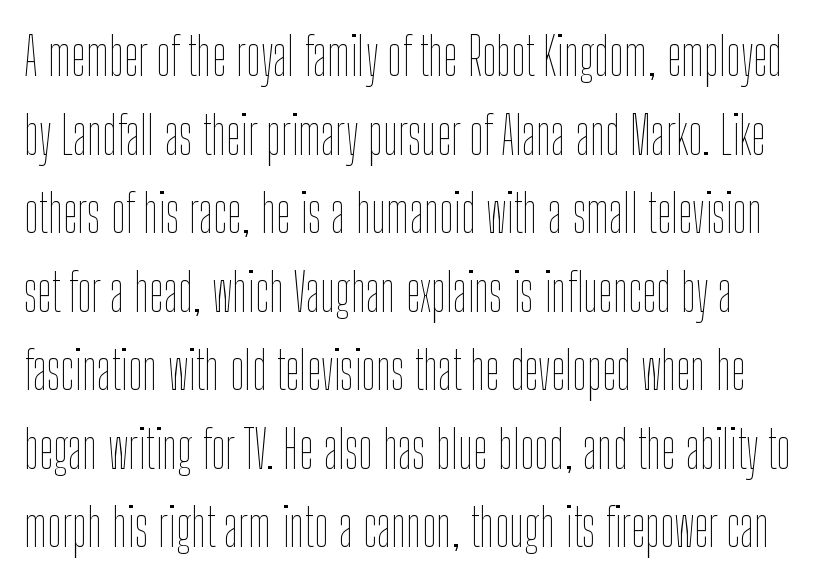
{"italic": "no", "bold": "no", "weight": "thin", "width": "condensed", "stroke_contrast": "low", "x_height": "medium", "monospaced": "no", "underline": "no", "line_spacing": "normal", "line_spacing_ratio": 1.51, "letter_spacing": "normal", "letter_spacing_em": 0.0, "glyph_px": 52}
